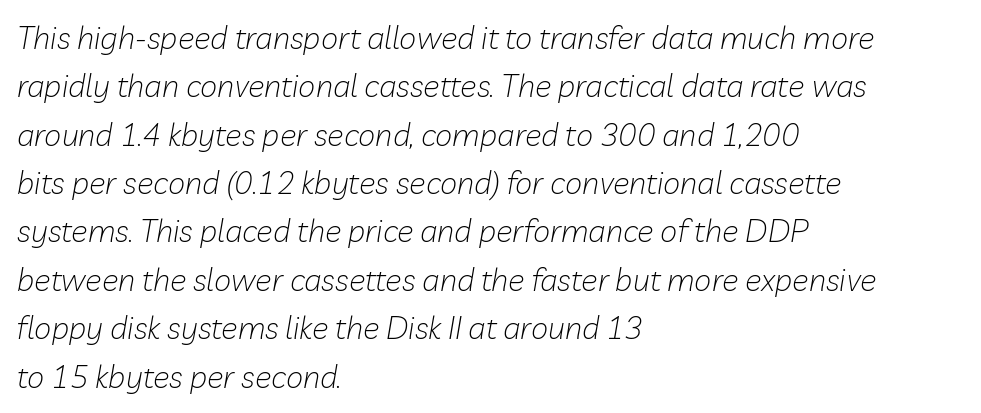
The image shows 31 px light type, italic (leaning right); set left-aligned, normal line spacing (1.56x), normal letter spacing, not underlined; low stroke contrast and a medium x-height.
